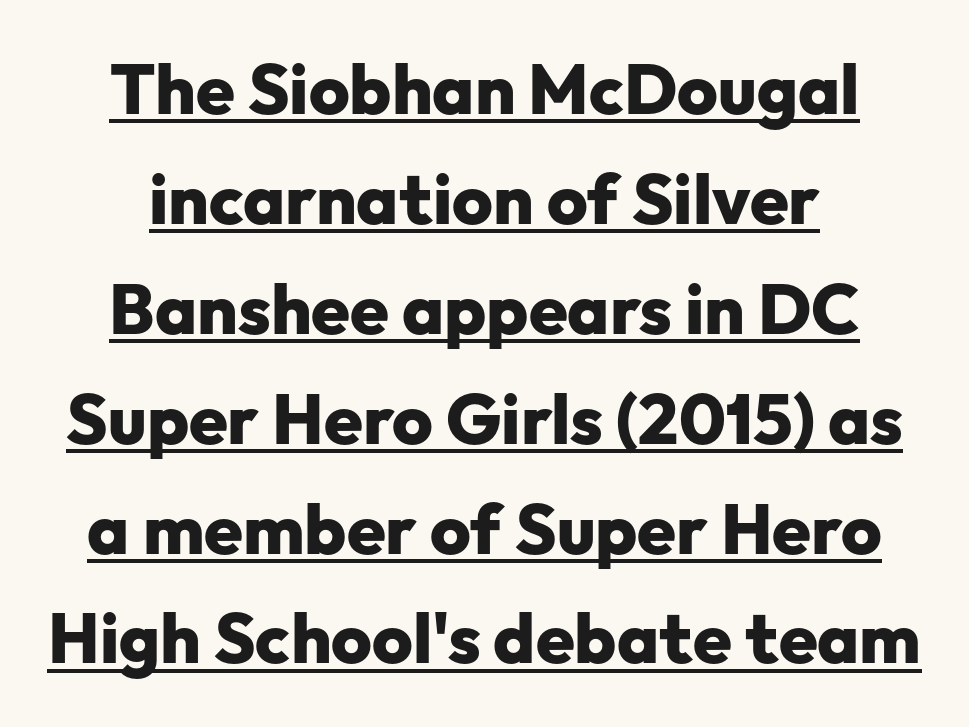
If you drew a line through each stem, it would be perfectly vertical. Here the designer chose a conventional face with non-uniform glyph widths. The typesetting leans heavy: a genuine bold. You can see a thin bar hugging the bottom of the glyphs. The letterforms sit shoulder to shoulder at normal distance.
